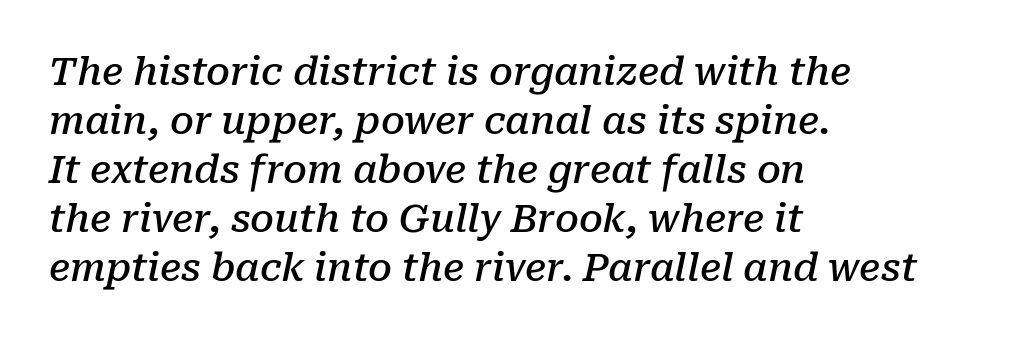
The passage shown has conventional tracking throughout. The letters advance in unequal steps, a hallmark of proportional type. Every letter is mildly thick-stroked: semibold rather than bold. This sample keeps an unexceptional amount of space between lines. Would a proofreader flag this as italicized? Yes. Leftover space on each line is placed entirely after the last word.
